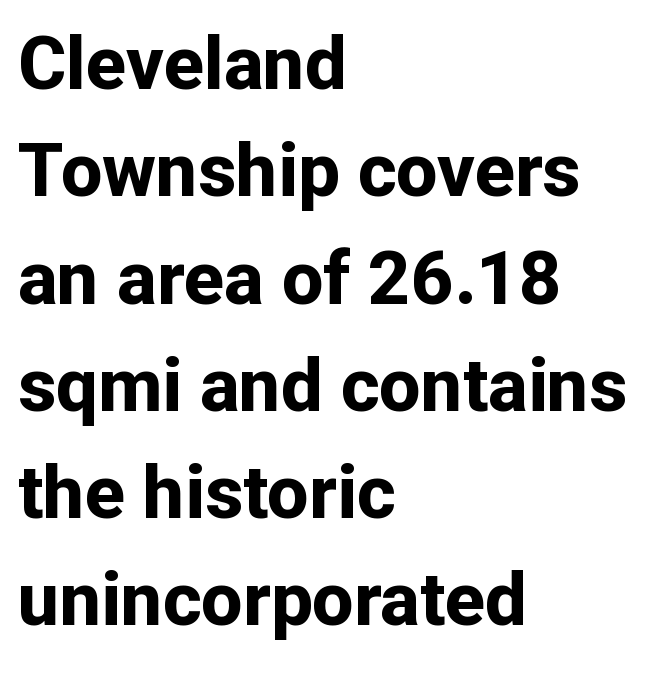
{"serif": "no", "italic": "no", "bold": "yes", "weight": "bold", "width": "normal", "stroke_contrast": "low", "x_height": "medium", "monospaced": "no", "underline": "no", "align": "left", "line_spacing": "normal", "line_spacing_ratio": 1.45, "letter_spacing": "normal", "letter_spacing_em": 0.0, "glyph_px": 74}
